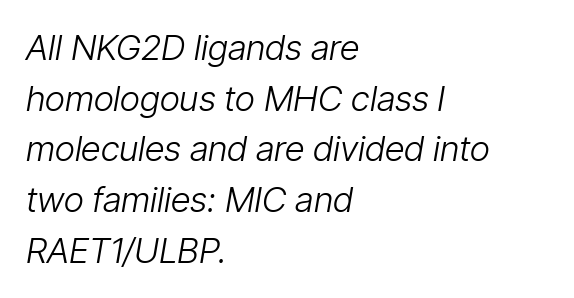
{"italic": "yes", "lean": "right", "slant_degrees": 9, "bold": "no", "weight": "light", "width": "condensed", "stroke_contrast": "low", "x_height": "medium", "monospaced": "no", "underline": "no", "align": "left", "line_spacing": "normal", "line_spacing_ratio": 1.45, "letter_spacing": "normal", "letter_spacing_em": 0.0, "glyph_px": 35}
